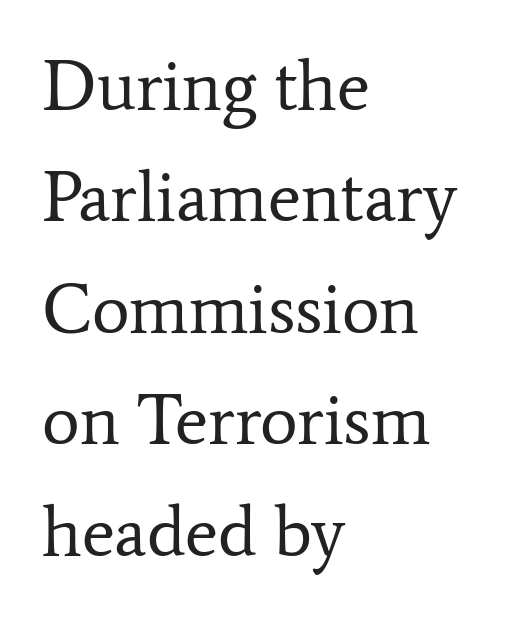
{"serif": "yes", "italic": "no", "bold": "no", "weight": "regular", "width": "normal", "stroke_contrast": "low", "x_height": "medium", "monospaced": "no", "underline": "no", "align": "left", "line_spacing": "normal", "line_spacing_ratio": 1.57, "letter_spacing": "normal", "letter_spacing_em": 0.0, "glyph_px": 71}
